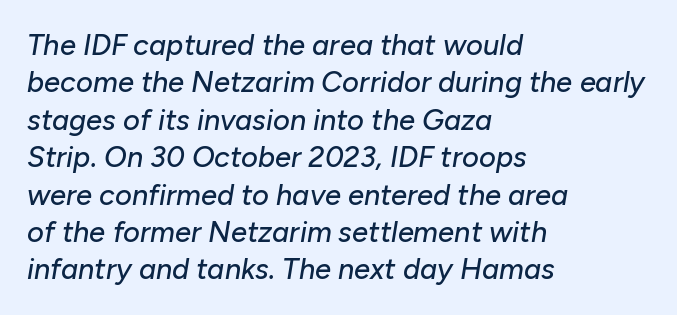
Q: Is the text italic (slanted)? A: Yes, it leans right by about 10 degrees.
Q: Is the text underlined? A: No.
Q: How is the paragraph aligned? A: Left-aligned.
Q: Is the spacing between letters normal or unusually wide? A: Normal.
Q: Is the spacing between lines tight, normal or loose? A: Normal.
Q: Width (condensed, normal, or wide)? A: Normal.
Q: Stroke contrast? A: Low.
Q: x-height? A: Medium.
Q: Monospaced? A: No.
